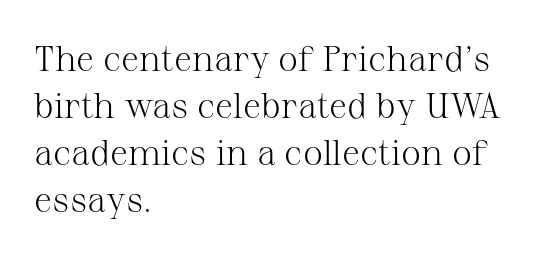
Q: Is the text bold? A: No.
Q: Is the text italic (slanted)? A: No, it is upright.
Q: Is the typeface a serif or a sans-serif typeface? A: Serif.
Q: Is the text underlined? A: No.
Q: How is the paragraph aligned? A: Left-aligned.
Q: Is the spacing between letters normal or unusually wide? A: Normal.
Q: Is the spacing between lines tight, normal or loose? A: Normal.
Q: Width (condensed, normal, or wide)? A: Normal.
Q: Stroke contrast? A: Medium.
Q: x-height? A: Medium.
Q: Monospaced? A: No.
